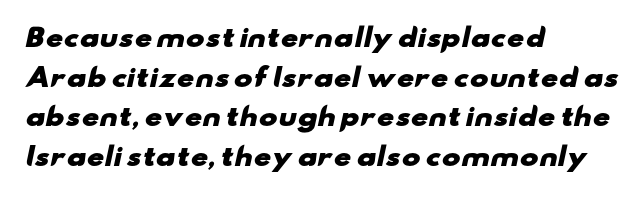
{"bold": "yes", "underline": "no", "align": "left", "line_spacing": "normal", "line_spacing_ratio": 1.59, "letter_spacing": "normal", "letter_spacing_em": 0.0, "glyph_px": 25}
